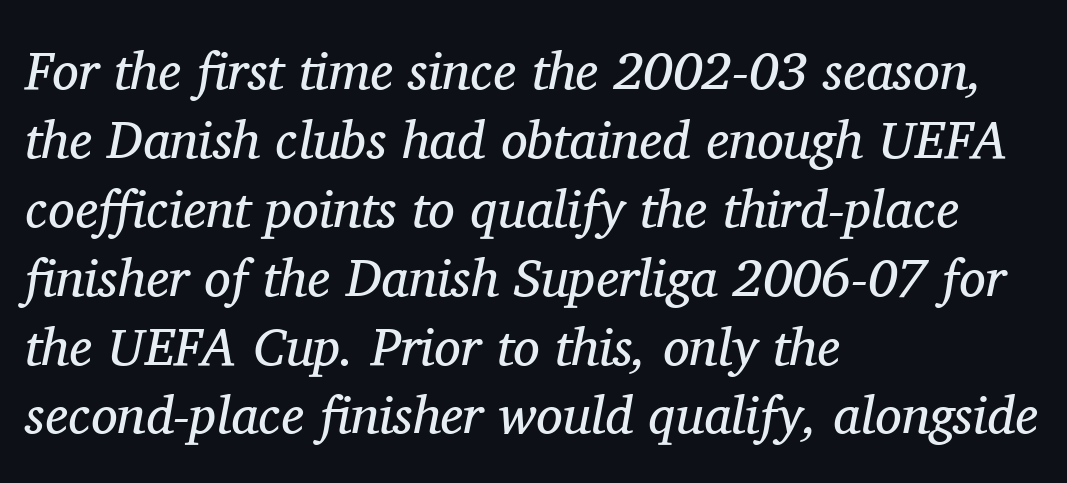
The image shows 53 px regular-weight serif type, italic (leaning right); set left-aligned, normal line spacing (1.3x), normal letter spacing, not underlined; medium stroke contrast and a medium x-height.
